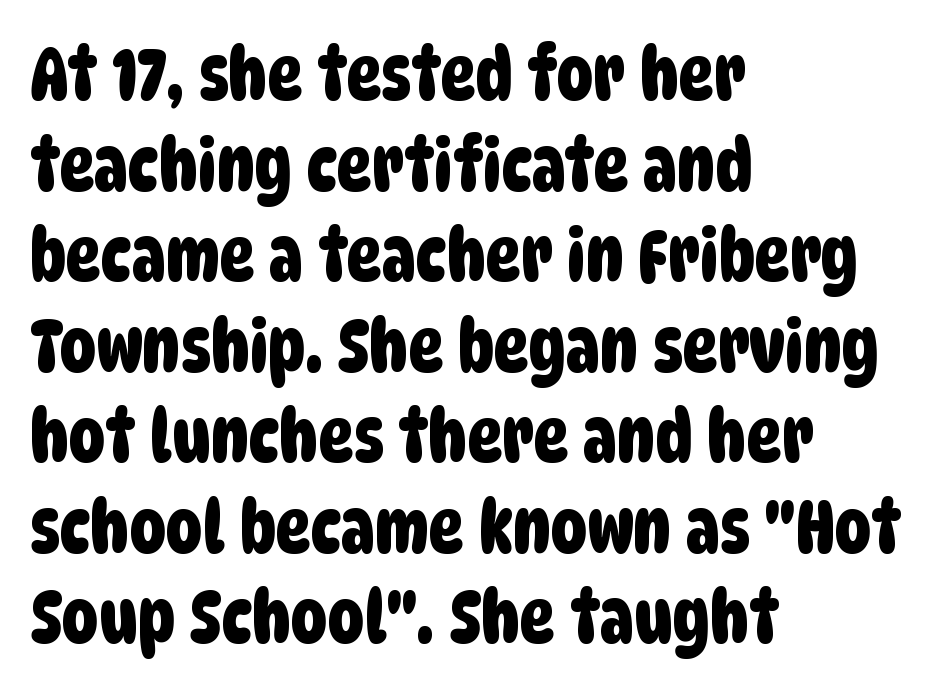
Proportional: the letters do not fall into vertical columns. The rendering shows plain stroke endings on the letterforms — a sans-serif design. Line beginnings align vertically; line endings do not. The specimen omits any rule beneath the text block's lines.
